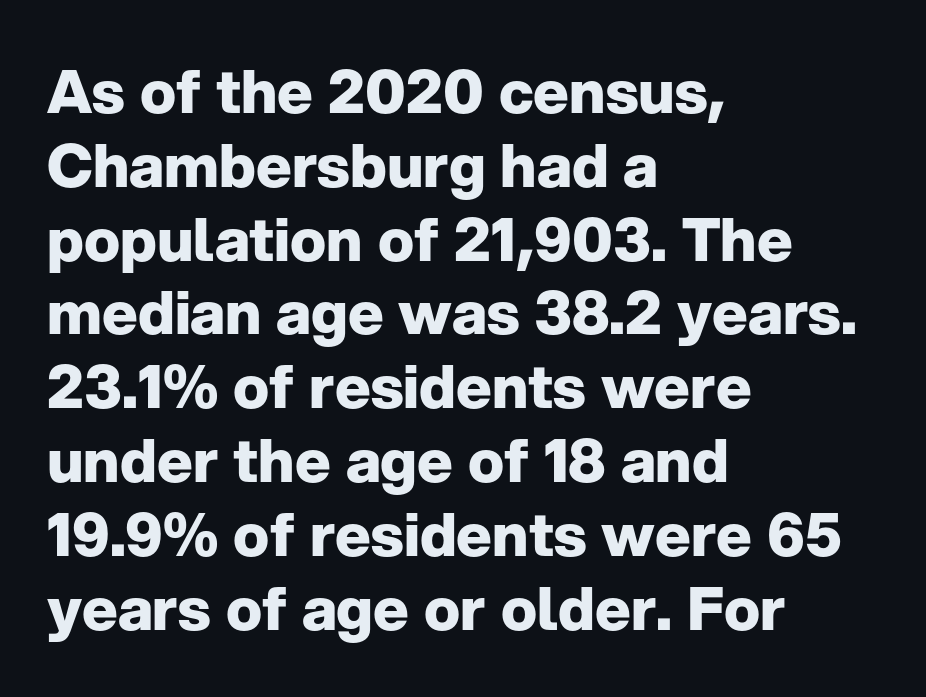
{"serif": "no", "italic": "no", "bold": "yes", "weight": "heavy", "width": "normal", "stroke_contrast": "low", "x_height": "medium", "monospaced": "no", "underline": "no", "align": "left", "line_spacing_ratio": 1.23, "letter_spacing": "normal", "letter_spacing_em": 0.0, "glyph_px": 60}
